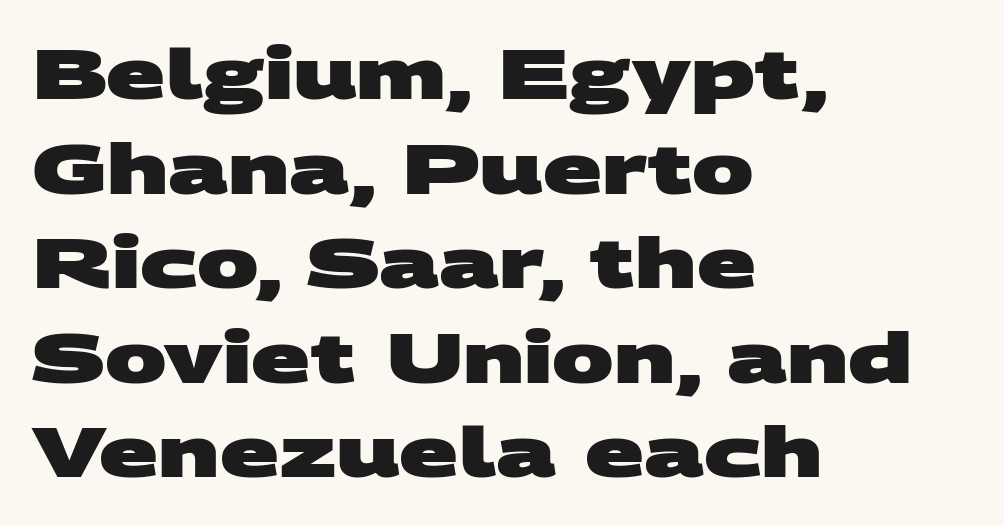
The image shows 69 px heavy, wide sans-serif type; set left-aligned, normal line spacing (1.37x), normal letter spacing, not underlined; medium stroke contrast and a large x-height.
